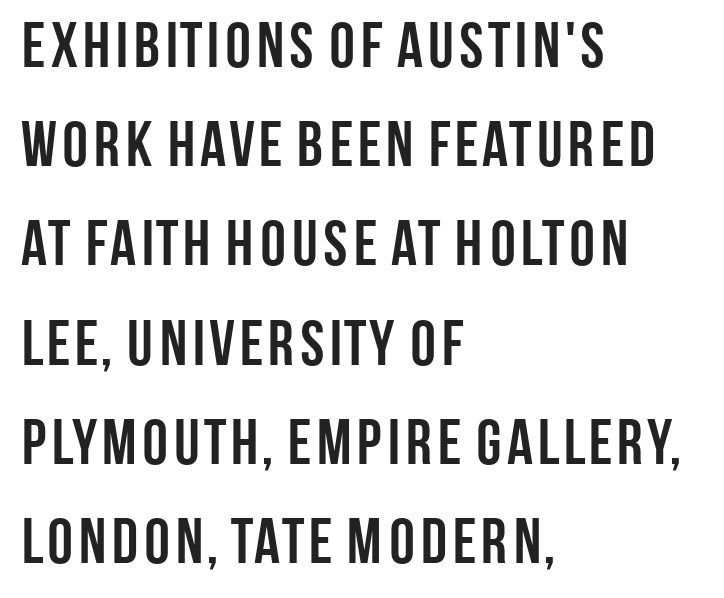
Q: Is the text bold? A: Yes.
Q: Is the text italic (slanted)? A: No, it is upright.
Q: Is the typeface a serif or a sans-serif typeface? A: Sans-serif.
Q: Is the text underlined? A: No.
Q: How is the paragraph aligned? A: Left-aligned.
Q: Is the spacing between letters normal or unusually wide? A: Normal.
Q: Is the spacing between lines tight, normal or loose? A: Normal.
Q: Width (condensed, normal, or wide)? A: Condensed.
Q: Stroke contrast? A: Low.
Q: x-height? A: Large.
Q: Monospaced? A: No.
